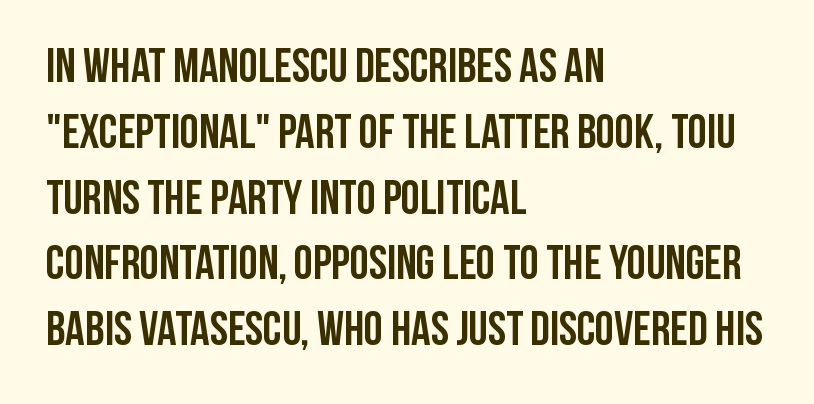
Q: Is the text bold? A: Yes.
Q: Is the text italic (slanted)? A: No, it is upright.
Q: Is the typeface a serif or a sans-serif typeface? A: Sans-serif.
Q: Is the text underlined? A: No.
Q: How is the paragraph aligned? A: Left-aligned.
Q: Is the spacing between letters normal or unusually wide? A: Normal.
Q: Is the spacing between lines tight, normal or loose? A: Normal.
Q: Width (condensed, normal, or wide)? A: Condensed.
Q: Stroke contrast? A: Low.
Q: x-height? A: Large.
Q: Monospaced? A: No.
